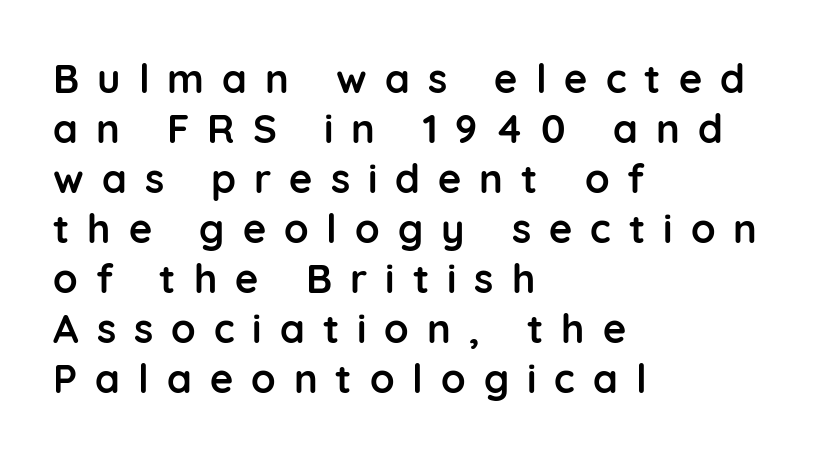
{"serif": "no", "italic": "no", "bold": "yes", "weight": "semibold", "width": "normal", "stroke_contrast": "low", "x_height": "medium", "monospaced": "no", "underline": "no", "align": "left", "line_spacing": "normal", "line_spacing_ratio": 1.25, "letter_spacing": "wide", "letter_spacing_em": 0.45, "glyph_px": 40}
